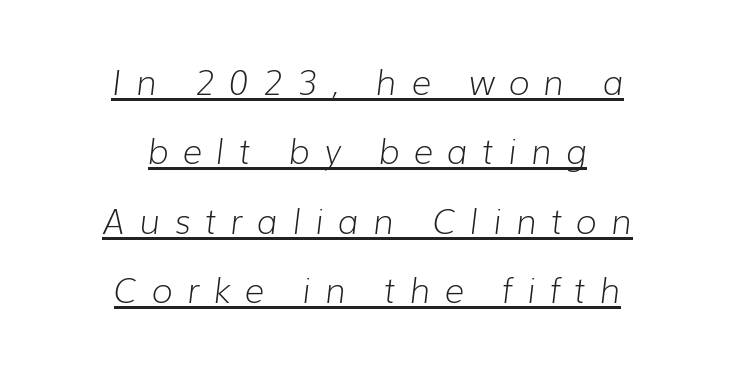
The image shows 34 px light type, italic (leaning right); set centered, loose line spacing (2.04x), unusually wide letter spacing (+0.42 em), underlined; low stroke contrast and a medium x-height.
